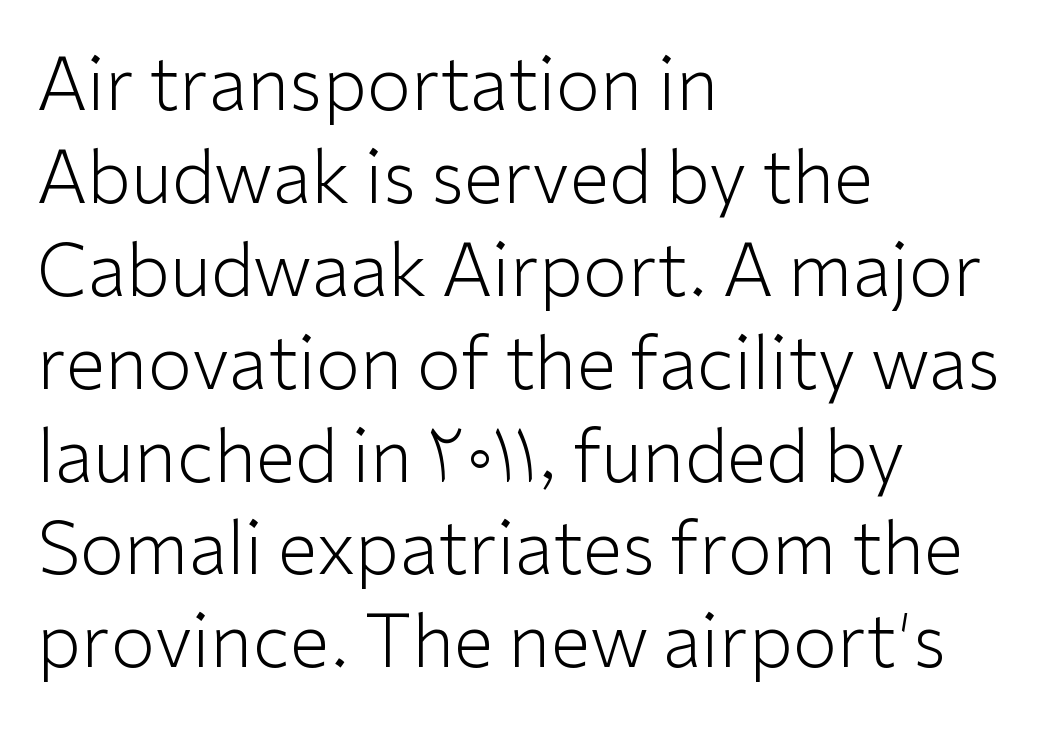
Letters rest on an invisible, unmarked baseline. Stroke terminals: plain, sans-serif. The gaps between neighbouring characters are ordinary and unremarkable. Do the letters lean? They stand straight. In CSS terms this would be text-align: left. The strokes are not fattened; the text isn't bold.
